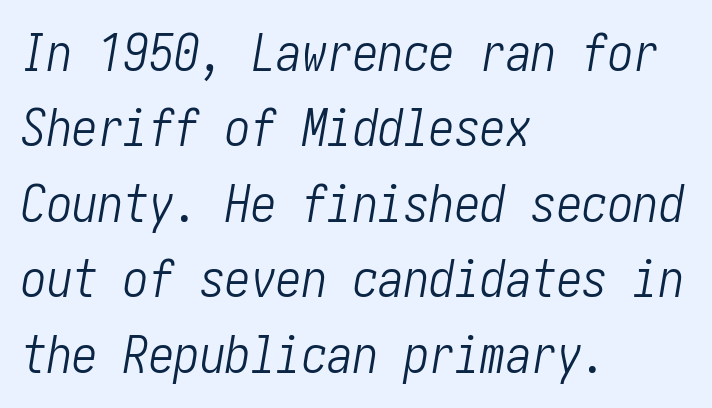
The image shows 51 px light, condensed type, italic (leaning right); set left-aligned, normal line spacing (1.48x), normal letter spacing, not underlined; low stroke contrast and a medium x-height.
